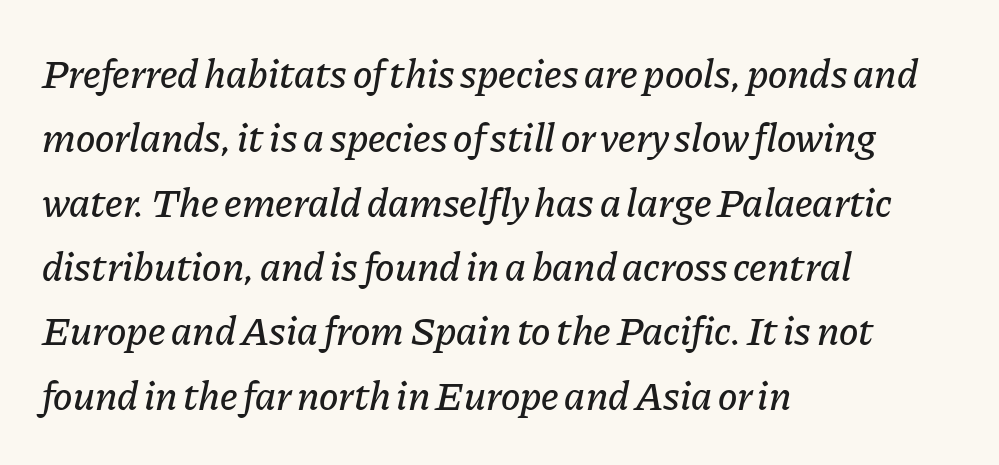
Q: Is the text italic (slanted)? A: Yes, it leans right by about 11 degrees.
Q: Is the text underlined? A: No.
Q: How is the paragraph aligned? A: Left-aligned.
Q: Is the spacing between letters normal or unusually wide? A: Normal.
Q: Is the spacing between lines tight, normal or loose? A: Normal.
Q: Width (condensed, normal, or wide)? A: Normal.
Q: Stroke contrast? A: Low.
Q: x-height? A: Medium.
Q: Monospaced? A: No.
